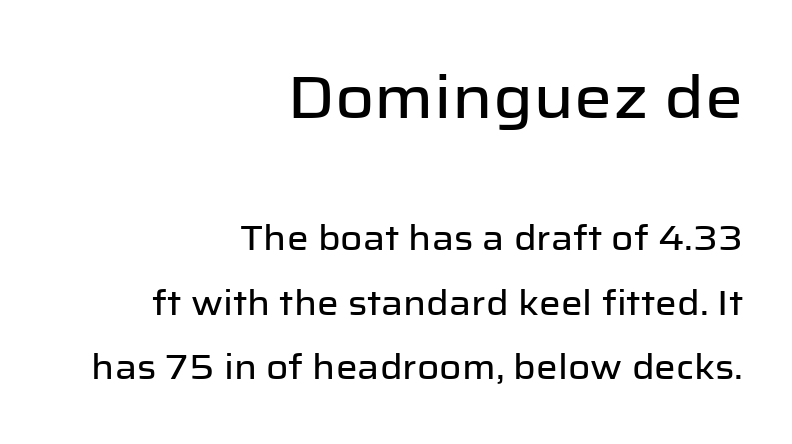
Q: Is the text italic (slanted)? A: No, it is upright.
Q: Is the typeface a serif or a sans-serif typeface? A: Sans-serif.
Q: Is the text underlined? A: No.
Q: How is the paragraph aligned? A: Right-aligned.
Q: Is the spacing between letters normal or unusually wide? A: Normal.
Q: Is the spacing between lines tight, normal or loose? A: Loose.
Q: Which block of text is set in a larger size, the first (top) or the second (bottom)? A: The first (top) one.
Q: Width (condensed, normal, or wide)? A: Normal.
Q: Stroke contrast? A: Low.
Q: x-height? A: Medium.
Q: Monospaced? A: No.
